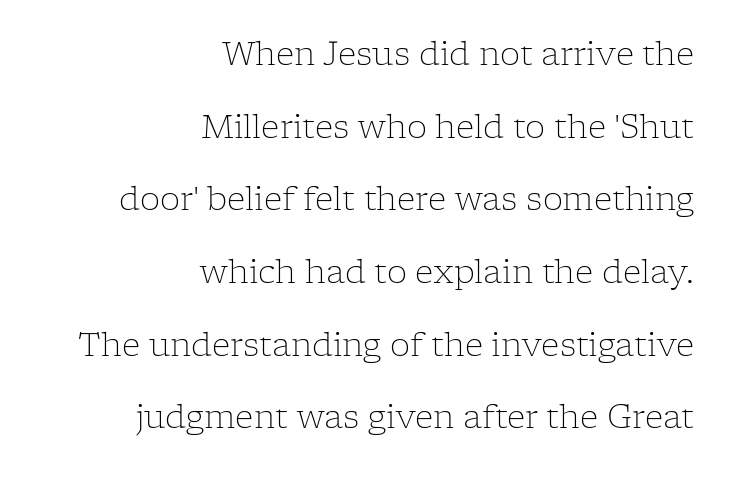
{"serif": "yes", "italic": "no", "bold": "no", "weight": "light", "width": "normal", "stroke_contrast": "low", "x_height": "medium", "monospaced": "no", "underline": "no", "align": "right", "line_spacing": "loose", "line_spacing_ratio": 2.27, "letter_spacing": "normal", "letter_spacing_em": 0.0, "glyph_px": 32}
